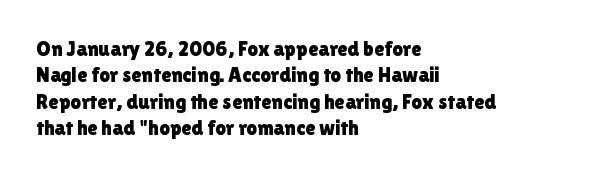
Is there much room between lines? A standard amount, neither cramped nor airy. The line texture is even and compact thanks to regular tracking. In terms of posture, this sample is upright. The paragraph has a hard left edge and a soft right edge. The strip under each line holds only bare page.
